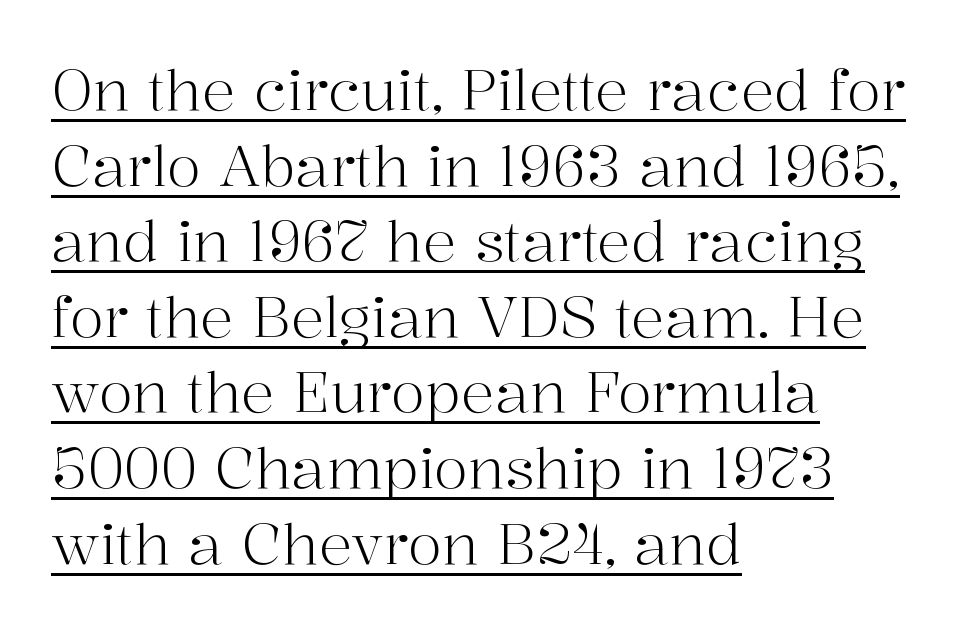
{"serif": "yes", "italic": "no", "bold": "no", "weight": "light", "width": "normal", "stroke_contrast": "high", "x_height": "medium", "monospaced": "no", "underline": "yes", "align": "left", "line_spacing": "normal", "line_spacing_ratio": 1.35, "letter_spacing": "normal", "letter_spacing_em": 0.0, "glyph_px": 56}
